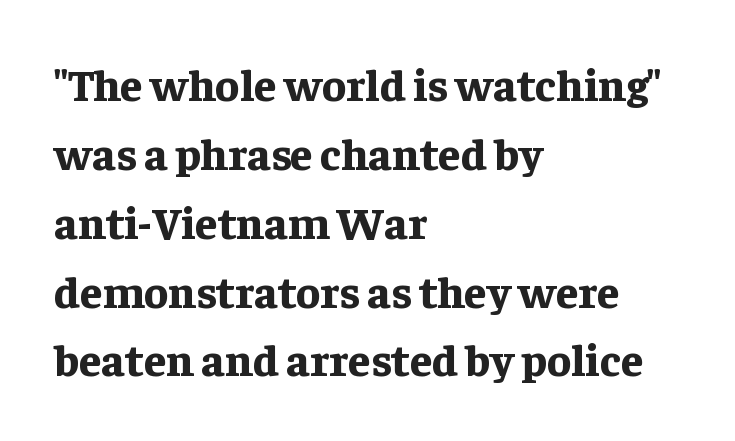
Q: Is the text bold? A: Yes.
Q: Is the text italic (slanted)? A: No, it is upright.
Q: Is the typeface a serif or a sans-serif typeface? A: Serif.
Q: Is the text underlined? A: No.
Q: How is the paragraph aligned? A: Left-aligned.
Q: Is the spacing between letters normal or unusually wide? A: Normal.
Q: Is the spacing between lines tight, normal or loose? A: Normal.
Q: Width (condensed, normal, or wide)? A: Normal.
Q: Stroke contrast? A: Low.
Q: x-height? A: Medium.
Q: Monospaced? A: No.
